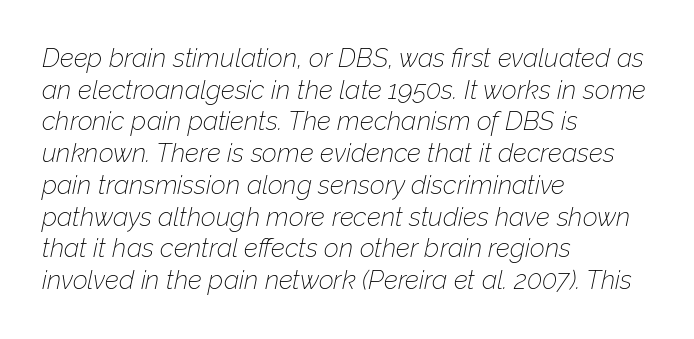
No letter is thick-stroked: the sample isn't bold. The passage shown has conventional tracking throughout. Check under the words: just untouched page. Style check: oblique. One-word summary of the alignment: left.
